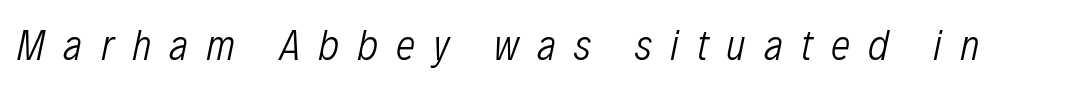
The image shows 43 px light, condensed type, italic (leaning right); set unusually wide letter spacing (+0.42 em), not underlined; low stroke contrast and a medium x-height.
